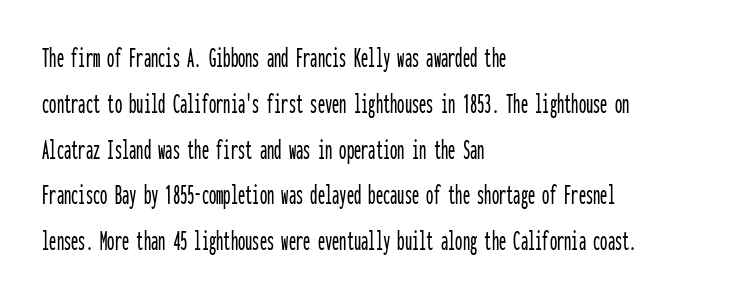
The image shows 29 px condensed sans-serif type, upright, monospaced; set left-aligned, normal line spacing (1.58x), normal letter spacing, not underlined; low stroke contrast and a medium x-height.
